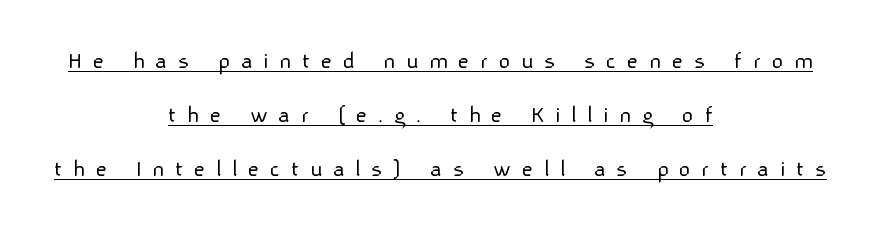
{"italic": "no", "bold": "no", "underline": "yes", "align": "center", "line_spacing": "loose", "line_spacing_ratio": 2.17, "letter_spacing": "wide", "letter_spacing_em": 0.42, "glyph_px": 25}
